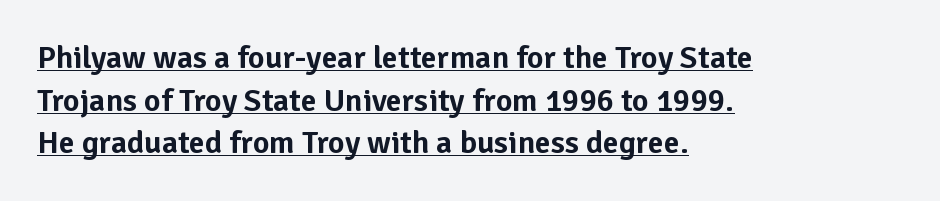
{"serif": "no", "italic": "no", "width": "normal", "stroke_contrast": "low", "x_height": "medium", "monospaced": "no", "underline": "yes", "align": "left", "line_spacing": "normal", "line_spacing_ratio": 1.33, "letter_spacing": "normal", "letter_spacing_em": 0.0, "glyph_px": 32}
